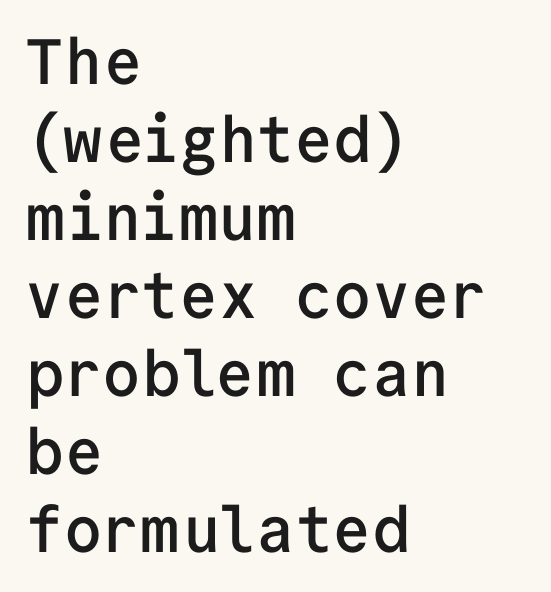
Q: Is the text bold? A: Semi-bold.
Q: Is the text italic (slanted)? A: No, it is upright.
Q: Is the typeface a serif or a sans-serif typeface? A: Sans-serif.
Q: Is the text underlined? A: No.
Q: How is the paragraph aligned? A: Left-aligned.
Q: Is the spacing between letters normal or unusually wide? A: Normal.
Q: Width (condensed, normal, or wide)? A: Normal.
Q: Stroke contrast? A: Low.
Q: x-height? A: Medium.
Q: Monospaced? A: Yes.
